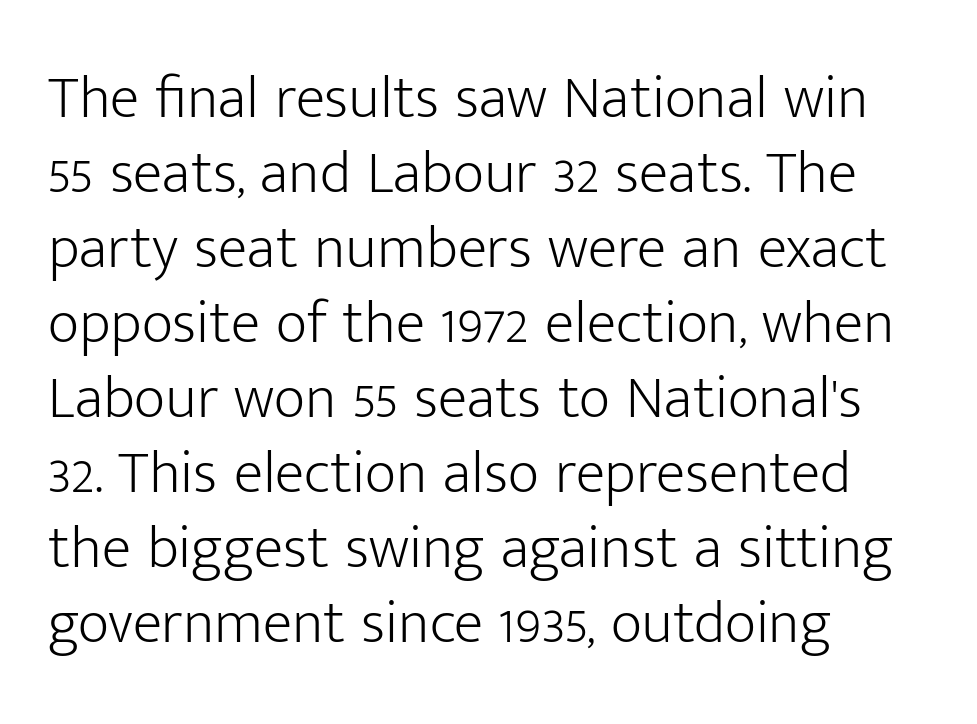
Q: Is the text bold? A: No.
Q: Is the text italic (slanted)? A: No, it is upright.
Q: Is the typeface a serif or a sans-serif typeface? A: Sans-serif.
Q: Is the text underlined? A: No.
Q: How is the paragraph aligned? A: Left-aligned.
Q: Is the spacing between letters normal or unusually wide? A: Normal.
Q: Width (condensed, normal, or wide)? A: Normal.
Q: Stroke contrast? A: Low.
Q: x-height? A: Medium.
Q: Monospaced? A: No.
